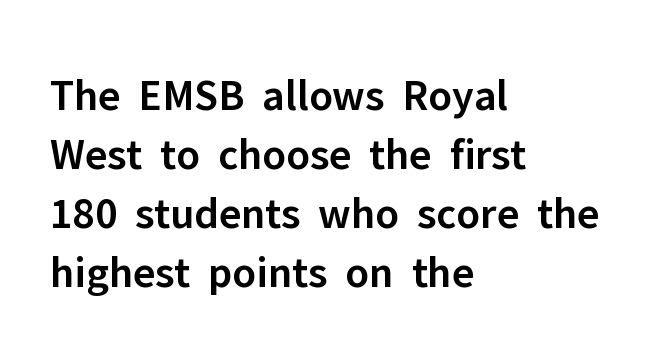
These lines sit exactly where default settings would place them. These lines were composed using upright roman letters. Think of a printed novel: that variable character pitch is what you see here. Type without underlining. The strokes are fattened partway — semibold, not bold.
